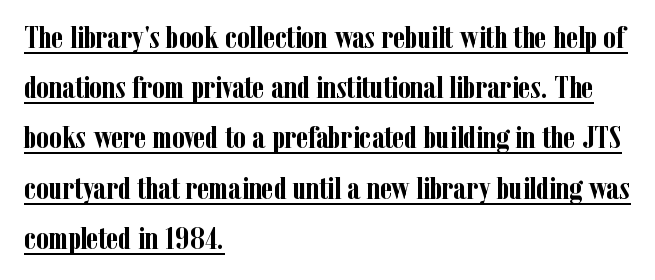
Q: Is the text bold? A: Yes.
Q: Is the text italic (slanted)? A: No, it is upright.
Q: Is the typeface a serif or a sans-serif typeface? A: Serif.
Q: Is the text underlined? A: Yes.
Q: How is the paragraph aligned? A: Left-aligned.
Q: Is the spacing between letters normal or unusually wide? A: Normal.
Q: Is the spacing between lines tight, normal or loose? A: Normal.
Q: Width (condensed, normal, or wide)? A: Condensed.
Q: Stroke contrast? A: Low.
Q: x-height? A: Medium.
Q: Monospaced? A: No.
